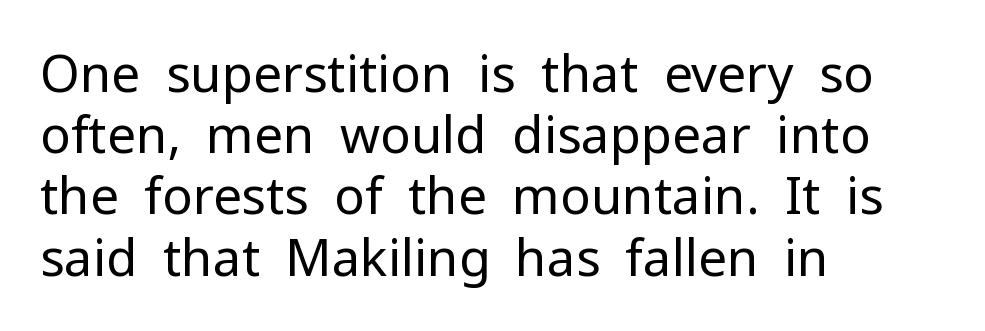
Q: Is the text bold? A: No.
Q: Is the text italic (slanted)? A: No, it is upright.
Q: Is the typeface a serif or a sans-serif typeface? A: Sans-serif.
Q: Is the text underlined? A: No.
Q: How is the paragraph aligned? A: Left-aligned.
Q: Is the spacing between letters normal or unusually wide? A: Normal.
Q: Width (condensed, normal, or wide)? A: Normal.
Q: Stroke contrast? A: Low.
Q: x-height? A: Medium.
Q: Monospaced? A: No.
